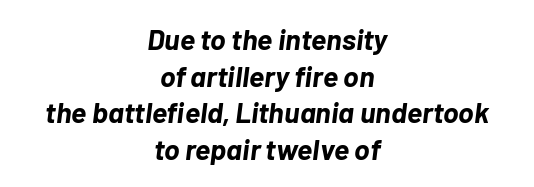
Q: Is the text bold? A: Yes.
Q: Is the text italic (slanted)? A: Yes, it leans right by about 7 degrees.
Q: Is the text underlined? A: No.
Q: How is the paragraph aligned? A: Centered.
Q: Is the spacing between letters normal or unusually wide? A: Normal.
Q: Is the spacing between lines tight, normal or loose? A: Normal.
Q: Width (condensed, normal, or wide)? A: Normal.
Q: Stroke contrast? A: Low.
Q: x-height? A: Medium.
Q: Monospaced? A: No.
